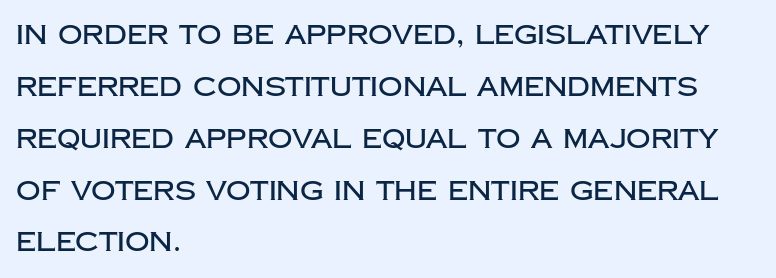
{"italic": "no", "underline": "no", "align": "left", "line_spacing": "loose", "line_spacing_ratio": 1.92, "letter_spacing": "normal", "letter_spacing_em": 0.0, "glyph_px": 27}
